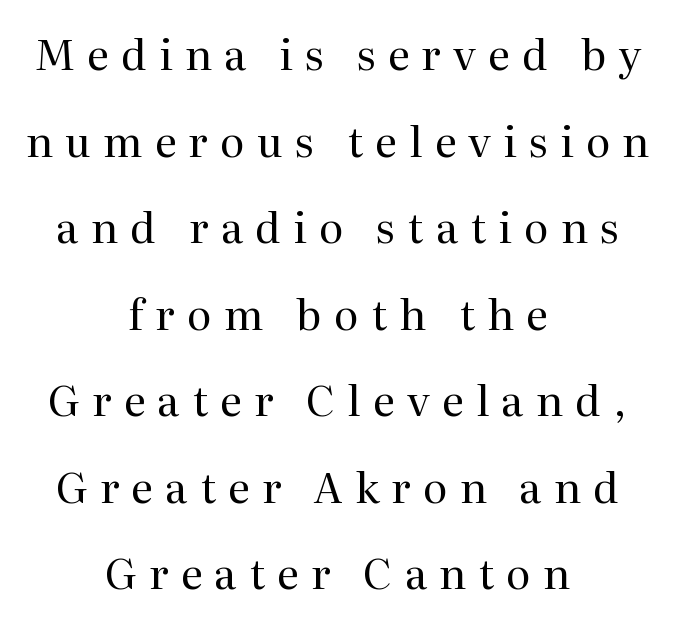
The cut favours lightness, reaching ordinary text weight at its darkest. The glyphs are unaccompanied by any horizontal stroke below them. The face used here is rendered with a markedly widened letterfit. The passage shown is typeset with a serif family. Caption: multi-line text, centered on the measure.
